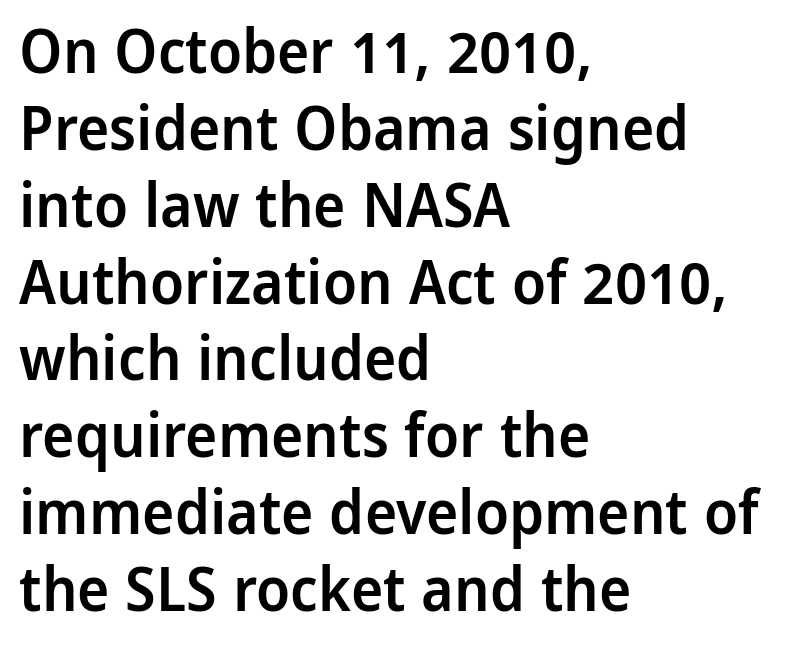
The image shows 61 px semibold sans-serif type, upright; set left-aligned, normal line spacing (1.26x), normal letter spacing, not underlined; low stroke contrast and a medium x-height.
